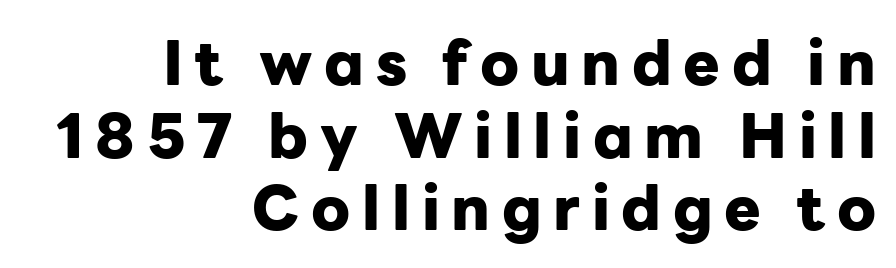
Q: Is the text bold? A: Yes.
Q: Is the text italic (slanted)? A: No, it is upright.
Q: Is the typeface a serif or a sans-serif typeface? A: Sans-serif.
Q: Is the text underlined? A: No.
Q: How is the paragraph aligned? A: Right-aligned.
Q: Width (condensed, normal, or wide)? A: Normal.
Q: Stroke contrast? A: Low.
Q: x-height? A: Medium.
Q: Monospaced? A: No.
